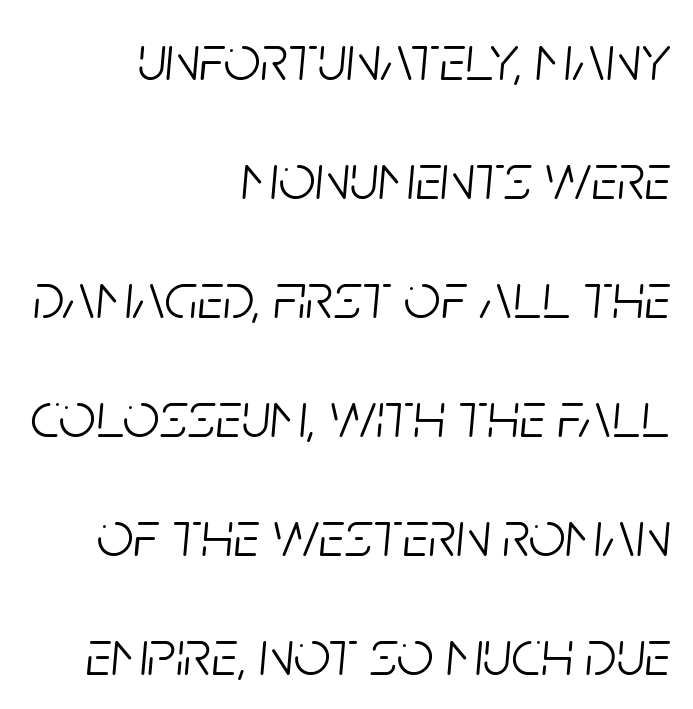
Underlining? Definitely not there. Vertical stems look standard width or narrower in stroke. The letters sit at their default tracking, neither squeezed nor spread. The letters are slanted; this is an italic face.
